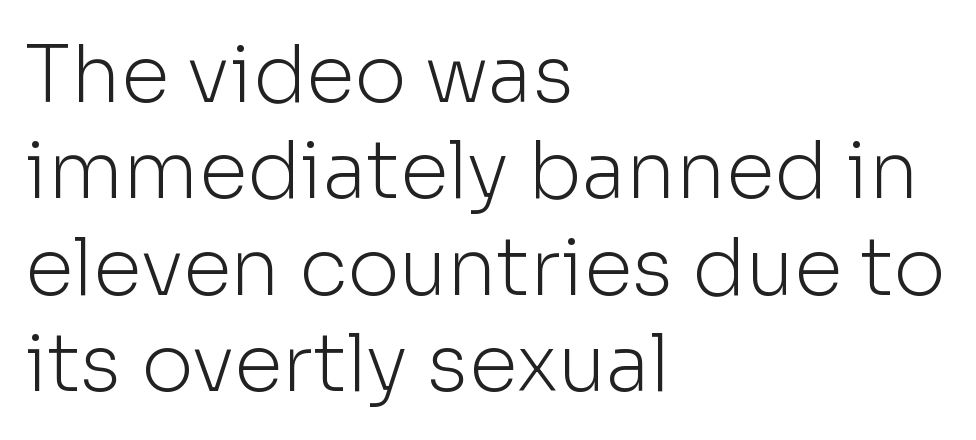
Q: Is the text bold? A: No.
Q: Is the text italic (slanted)? A: No, it is upright.
Q: Is the typeface a serif or a sans-serif typeface? A: Sans-serif.
Q: Is the text underlined? A: No.
Q: How is the paragraph aligned? A: Left-aligned.
Q: Is the spacing between letters normal or unusually wide? A: Normal.
Q: Width (condensed, normal, or wide)? A: Normal.
Q: Stroke contrast? A: Low.
Q: x-height? A: Medium.
Q: Monospaced? A: No.
